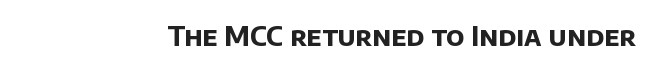
Thick stems and heavy bowls — unmistakably bold. The specimen omits any rule beneath the text block's lines. How are the letters spaced? Ordinarily, with no added tracking.
